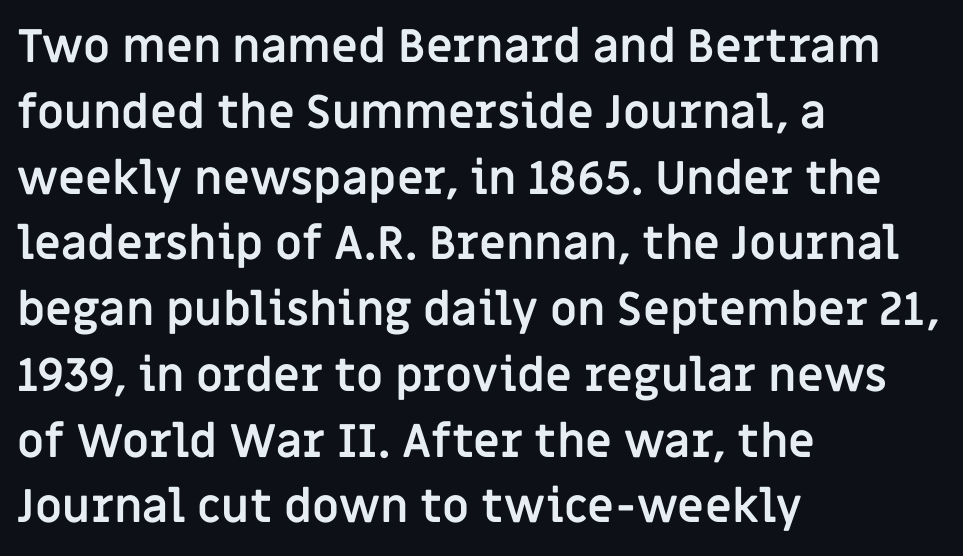
The image shows 46 px semibold sans-serif type, upright; set left-aligned, normal line spacing (1.43x), normal letter spacing, not underlined; low stroke contrast and a large x-height.
